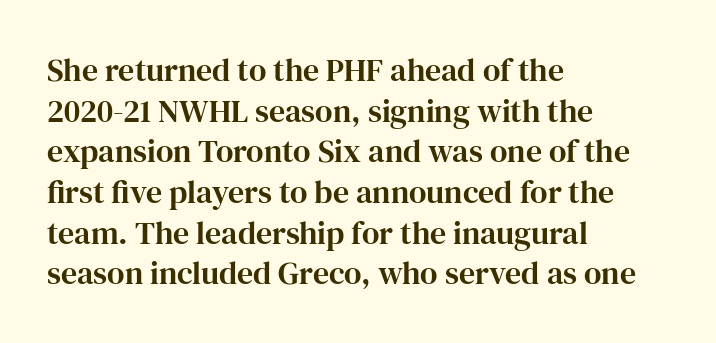
{"serif": "yes", "italic": "no", "width": "normal", "stroke_contrast": "high", "x_height": "medium", "monospaced": "no", "underline": "no", "align": "left", "line_spacing": "normal", "line_spacing_ratio": 1.27, "letter_spacing": "normal", "letter_spacing_em": 0.0, "glyph_px": 32}
